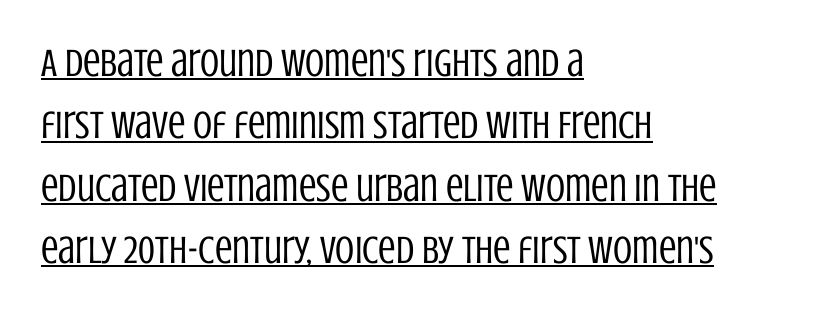
{"serif": "no", "italic": "no", "bold": "no", "weight": "regular", "width": "condensed", "stroke_contrast": "low", "x_height": "large", "monospaced": "no", "underline": "yes", "align": "left", "line_spacing": "normal", "line_spacing_ratio": 1.6, "letter_spacing": "normal", "letter_spacing_em": 0.0, "glyph_px": 39}
